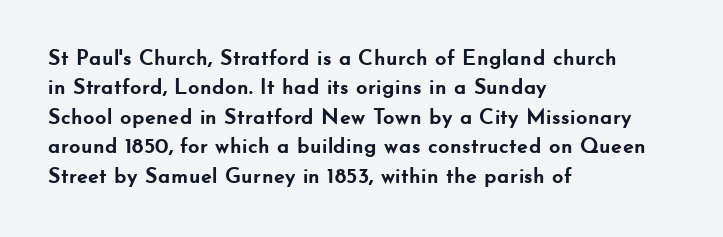
Q: Is the text bold? A: Yes.
Q: Is the text italic (slanted)? A: No, it is upright.
Q: Is the text underlined? A: No.
Q: How is the paragraph aligned? A: Left-aligned.
Q: Is the spacing between letters normal or unusually wide? A: Normal.
Q: Is the spacing between lines tight, normal or loose? A: Normal.
